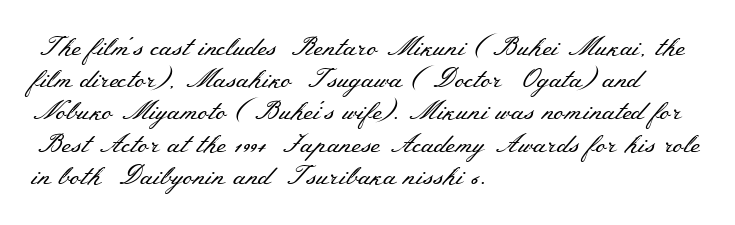
Q: Is the text bold? A: No.
Q: Is the text italic (slanted)? A: Yes.
Q: Is the text underlined? A: No.
Q: How is the paragraph aligned? A: Left-aligned.
Q: Is the spacing between letters normal or unusually wide? A: Normal.
